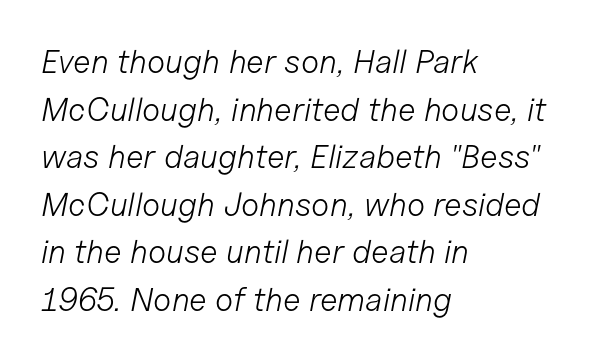
The image shows 33 px light type, italic (leaning right); set left-aligned, normal line spacing (1.44x), normal letter spacing, not underlined; low stroke contrast and a medium x-height.
